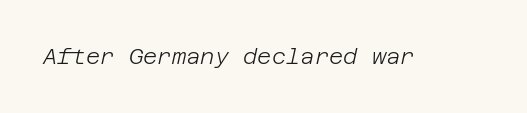
Q: Is the text bold? A: No.
Q: Is the text italic (slanted)? A: Yes, it leans right by about 12 degrees.
Q: Is the text underlined? A: No.
Q: Is the spacing between letters normal or unusually wide? A: Normal.
